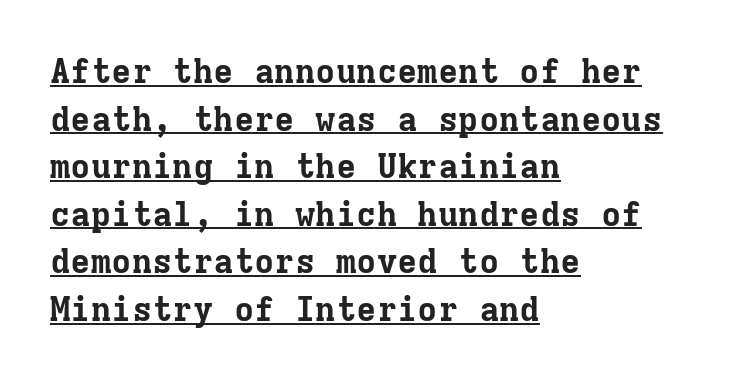
Q: Is the text bold? A: Yes.
Q: Is the text italic (slanted)? A: No, it is upright.
Q: Is the typeface a serif or a sans-serif typeface? A: Serif.
Q: Is the text underlined? A: Yes.
Q: How is the paragraph aligned? A: Left-aligned.
Q: Is the spacing between letters normal or unusually wide? A: Normal.
Q: Is the spacing between lines tight, normal or loose? A: Normal.
Q: Width (condensed, normal, or wide)? A: Normal.
Q: Stroke contrast? A: Low.
Q: x-height? A: Medium.
Q: Monospaced? A: Yes.
